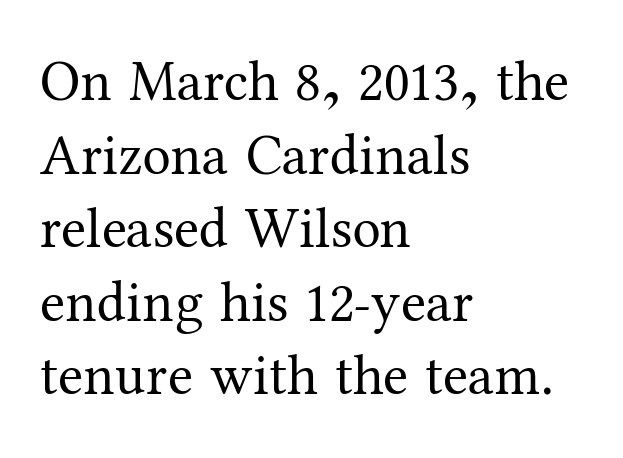
The face used here is proportionally spaced, like ordinary book or web type. The rendering anchors every line to the left-hand side. Here the glyphs are tracked normally, forming tight word shapes. Glance below the letters and you will spot only blank space.
